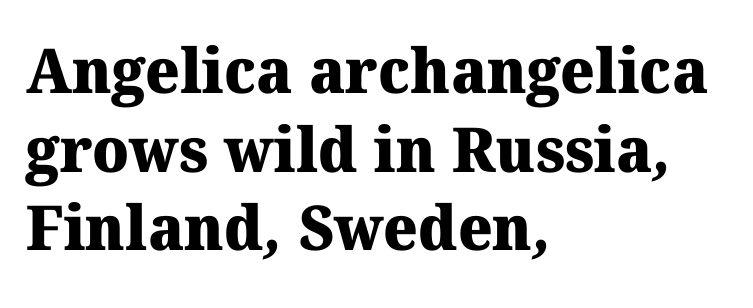
{"serif": "yes", "bold": "yes", "weight": "heavy", "width": "normal", "stroke_contrast": "medium", "x_height": "medium", "monospaced": "no", "underline": "no", "align": "left", "line_spacing": "normal", "line_spacing_ratio": 1.27, "letter_spacing": "normal", "letter_spacing_em": 0.0, "glyph_px": 62}
